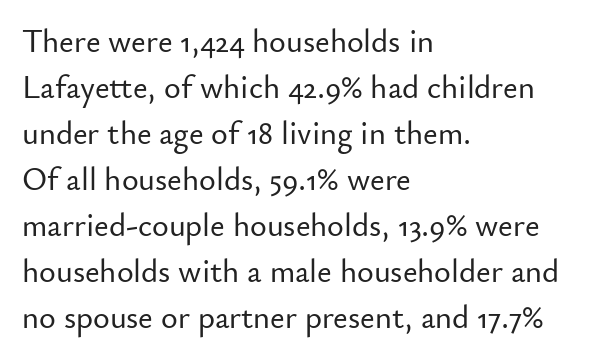
The image shows 32 px sans-serif type, upright; set left-aligned, normal line spacing (1.44x), normal letter spacing, not underlined; low stroke contrast and a small x-height.
